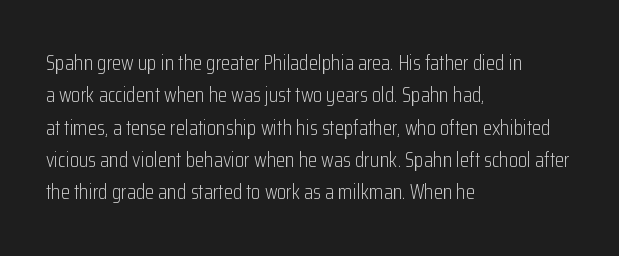
Words float on clear page, feet unadorned. Letters have the restrained weight of plain body copy at most. Horizontal alignment here is leftward, the default for most running prose. Whoever set this chose a conventional vertical rhythm. This sample uses an upright cut, with every glyph sitting square on the baseline.
